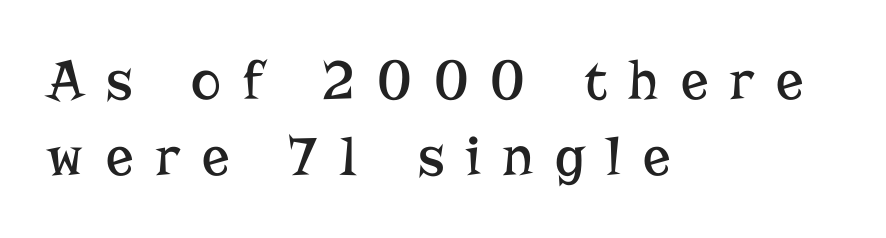
{"serif": "yes", "italic": "no", "bold": "no", "weight": "regular", "width": "normal", "stroke_contrast": "low", "x_height": "medium", "monospaced": "no", "underline": "no", "align": "left", "line_spacing": "normal", "line_spacing_ratio": 1.34, "letter_spacing": "wide", "letter_spacing_em": 0.39, "glyph_px": 57}
